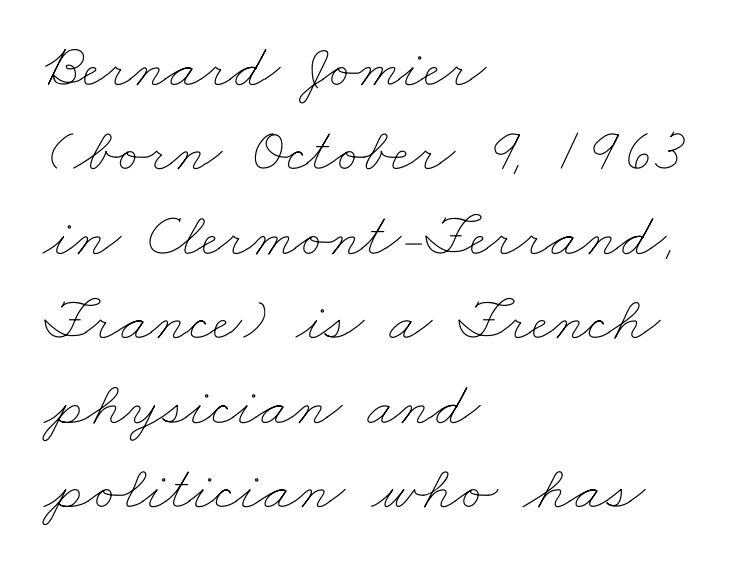
The image shows 63 px thin, wide type; set left-aligned, normal line spacing (1.34x), normal letter spacing, not underlined; low stroke contrast and a small x-height.
